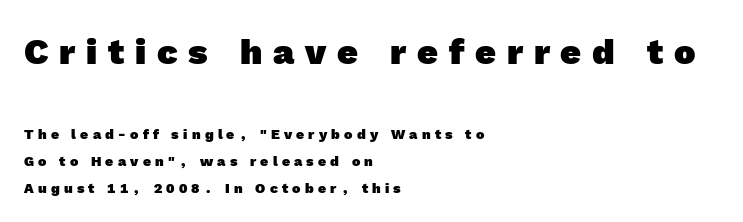
A full-strength bold gives these letters their thick strokes. Is there much room between lines? Yes — plenty of vertical air separates them. Typesetter's note — upper block bumped up in size, lower block left smaller. Bare-footed words on every line. Is this a fixed-width face? No — the glyphs have proportional, varying widths. Short note: letters widely spaced.
